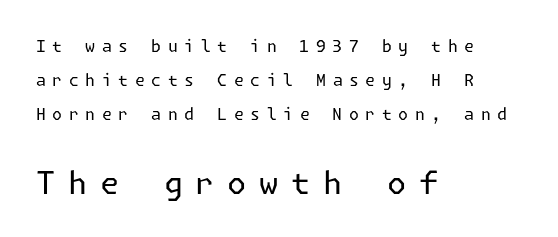
Q: Is the text bold? A: No.
Q: Is the text italic (slanted)? A: No, it is upright.
Q: Is the typeface a serif or a sans-serif typeface? A: Sans-serif.
Q: Is the text underlined? A: No.
Q: How is the paragraph aligned? A: Left-aligned.
Q: Is the spacing between letters normal or unusually wide? A: Unusually wide.
Q: Is the spacing between lines tight, normal or loose? A: Loose.
Q: Which block of text is set in a larger size, the first (top) or the second (bottom)? A: The second (bottom) one.
Q: Width (condensed, normal, or wide)? A: Normal.
Q: Stroke contrast? A: Low.
Q: x-height? A: Medium.
